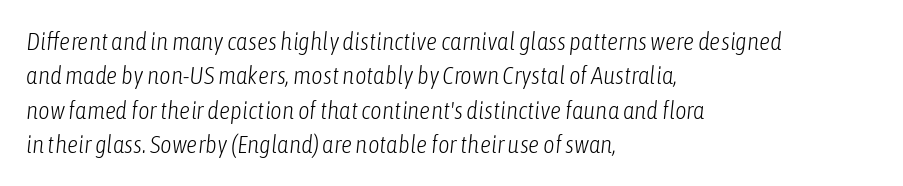
{"italic": "yes", "lean": "right", "slant_degrees": 6, "bold": "no", "underline": "no", "align": "left", "line_spacing": "normal", "line_spacing_ratio": 1.38, "letter_spacing": "normal", "letter_spacing_em": 0.0, "glyph_px": 25}
